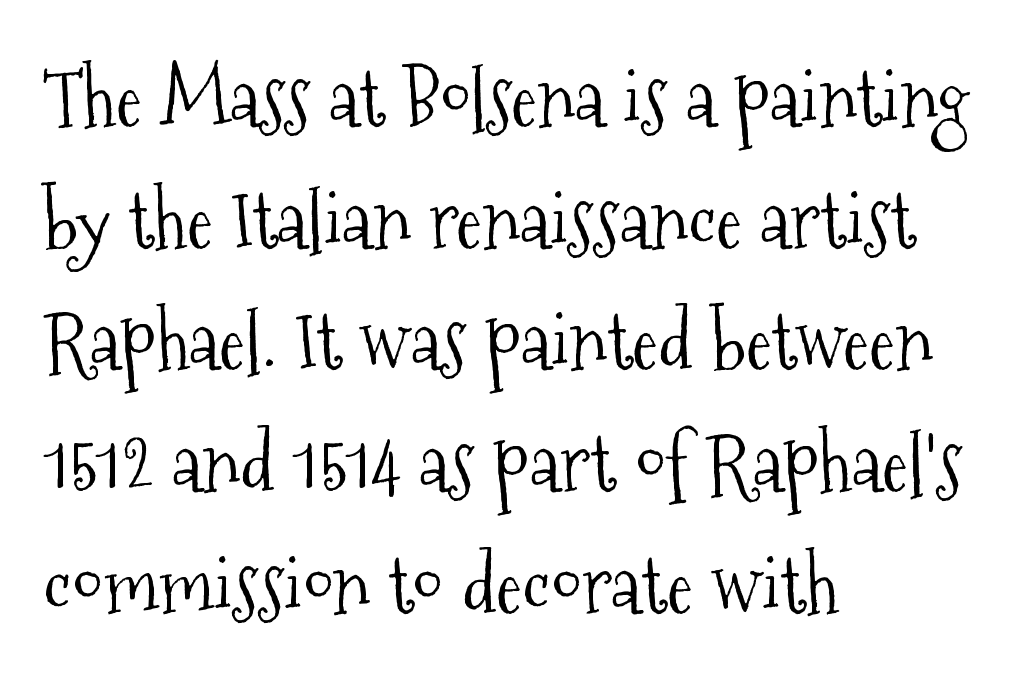
Q: Is the text bold? A: No.
Q: Is the text italic (slanted)? A: No, it is upright.
Q: Is the typeface a serif or a sans-serif typeface? A: Serif.
Q: Is the text underlined? A: No.
Q: How is the paragraph aligned? A: Left-aligned.
Q: Is the spacing between letters normal or unusually wide? A: Normal.
Q: Is the spacing between lines tight, normal or loose? A: Normal.
Q: Width (condensed, normal, or wide)? A: Condensed.
Q: Stroke contrast? A: Medium.
Q: x-height? A: Medium.
Q: Monospaced? A: No.
